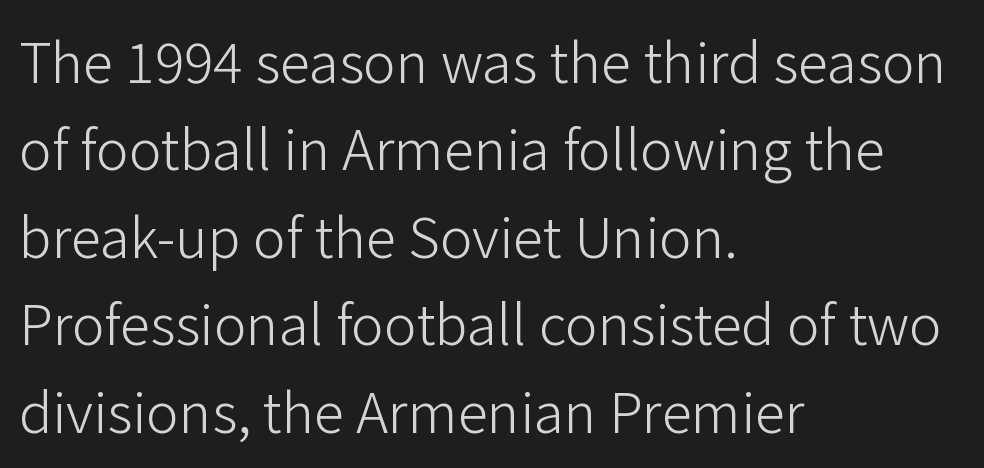
The rendering uses natural spacing where letterforms have individual widths. Look at the tracking — it's just the regular setting, nothing added. Style check: upright. Successive baselines arrive at the customary interval. Does the type have serifs? No, each stem ends abruptly.
